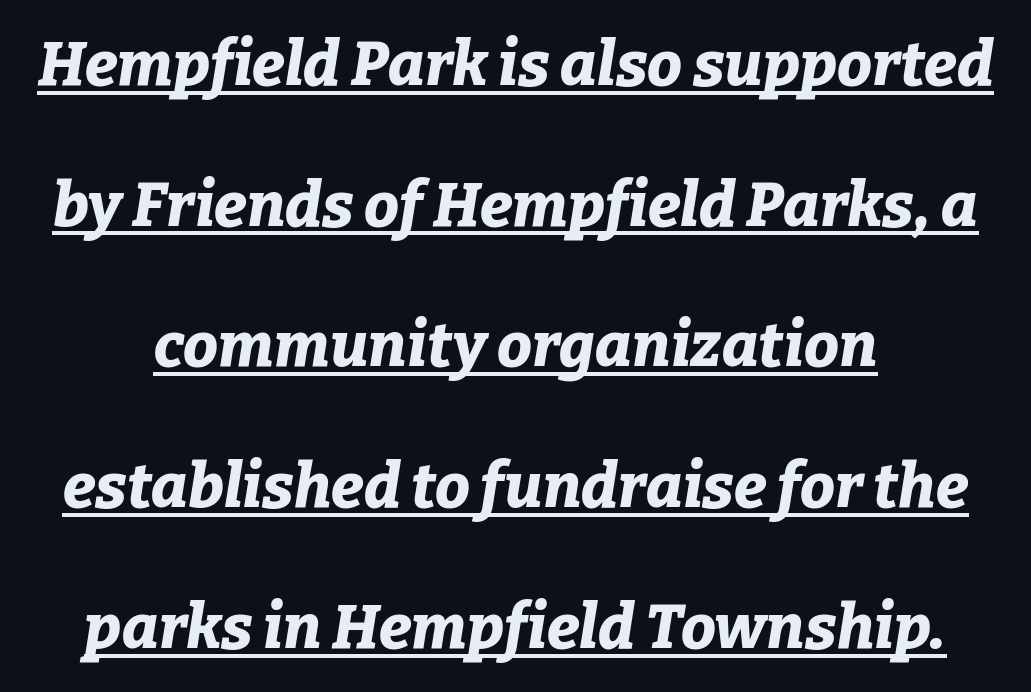
{"italic": "yes", "lean": "right", "slant_degrees": 9, "bold": "yes", "weight": "bold", "width": "normal", "stroke_contrast": "low", "x_height": "medium", "monospaced": "no", "underline": "yes", "align": "center", "line_spacing": "loose", "line_spacing_ratio": 2.27, "letter_spacing": "normal", "letter_spacing_em": 0.0, "glyph_px": 62}
